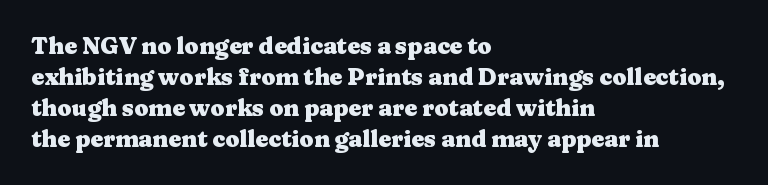
Q: Is the text bold? A: Yes.
Q: Is the text italic (slanted)? A: No, it is upright.
Q: Is the text underlined? A: No.
Q: How is the paragraph aligned? A: Left-aligned.
Q: Is the spacing between letters normal or unusually wide? A: Normal.
Q: Is the spacing between lines tight, normal or loose? A: Normal.
